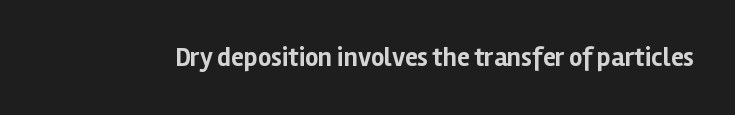
{"italic": "no", "bold": "yes", "underline": "no", "letter_spacing": "normal", "letter_spacing_em": 0.0, "glyph_px": 26}
